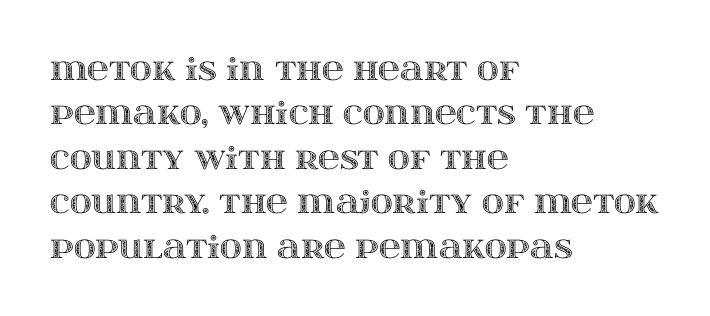
The image shows 30 px wide type, upright; set left-aligned, normal line spacing (1.48x), normal letter spacing, not underlined; a large x-height.
